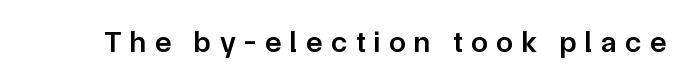
Q: Is the text bold? A: Semi-bold.
Q: Is the text italic (slanted)? A: No, it is upright.
Q: Is the typeface a serif or a sans-serif typeface? A: Sans-serif.
Q: Is the text underlined? A: No.
Q: Is the spacing between letters normal or unusually wide? A: Unusually wide.
Q: Width (condensed, normal, or wide)? A: Normal.
Q: Stroke contrast? A: Low.
Q: x-height? A: Medium.
Q: Monospaced? A: No.
